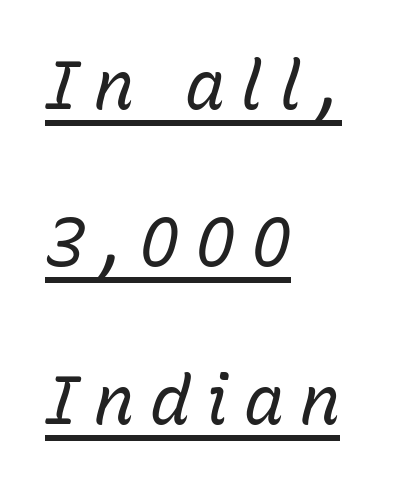
Q: Is the text bold? A: No.
Q: Is the text italic (slanted)? A: Yes, it leans right by about 15 degrees.
Q: Is the text underlined? A: Yes.
Q: How is the paragraph aligned? A: Left-aligned.
Q: Is the spacing between letters normal or unusually wide? A: Unusually wide.
Q: Is the spacing between lines tight, normal or loose? A: Loose.
Q: Width (condensed, normal, or wide)? A: Normal.
Q: Stroke contrast? A: Low.
Q: x-height? A: Medium.
Q: Monospaced? A: No.
